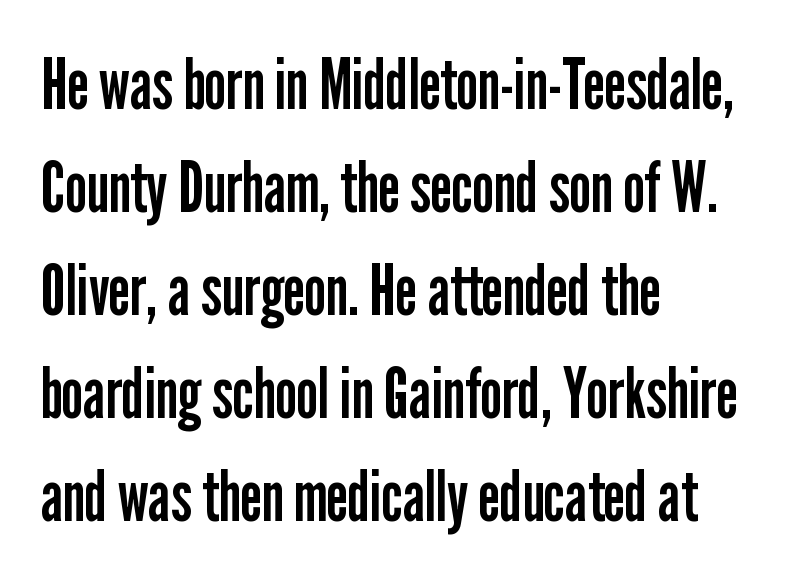
{"serif": "no", "italic": "no", "bold": "no", "weight": "regular", "width": "condensed", "stroke_contrast": "low", "x_height": "medium", "monospaced": "no", "underline": "no", "align": "left", "line_spacing": "normal", "line_spacing_ratio": 1.47, "letter_spacing": "normal", "letter_spacing_em": 0.0, "glyph_px": 70}
